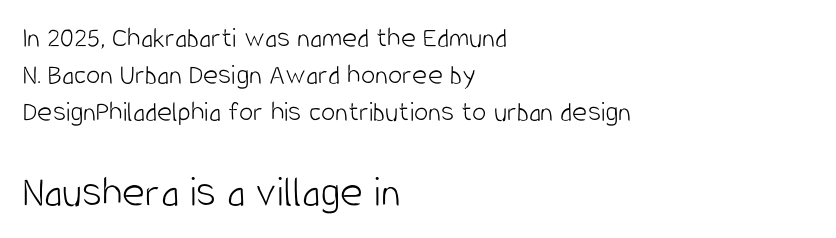
The image shows 44 px light, condensed sans-serif type, upright; set left-aligned, normal line spacing (1.28x), normal letter spacing, not underlined; the second (bottom) block is 1.52x larger; low stroke contrast and a large x-height.
